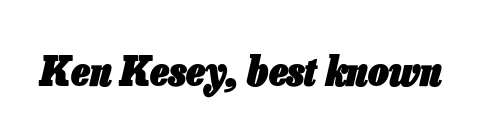
Q: Is the text bold? A: Yes.
Q: Is the text italic (slanted)? A: Yes, it leans right by about 13 degrees.
Q: Is the text underlined? A: No.
Q: Is the spacing between letters normal or unusually wide? A: Normal.
Q: Width (condensed, normal, or wide)? A: Condensed.
Q: Stroke contrast? A: Low.
Q: x-height? A: Medium.
Q: Monospaced? A: No.
